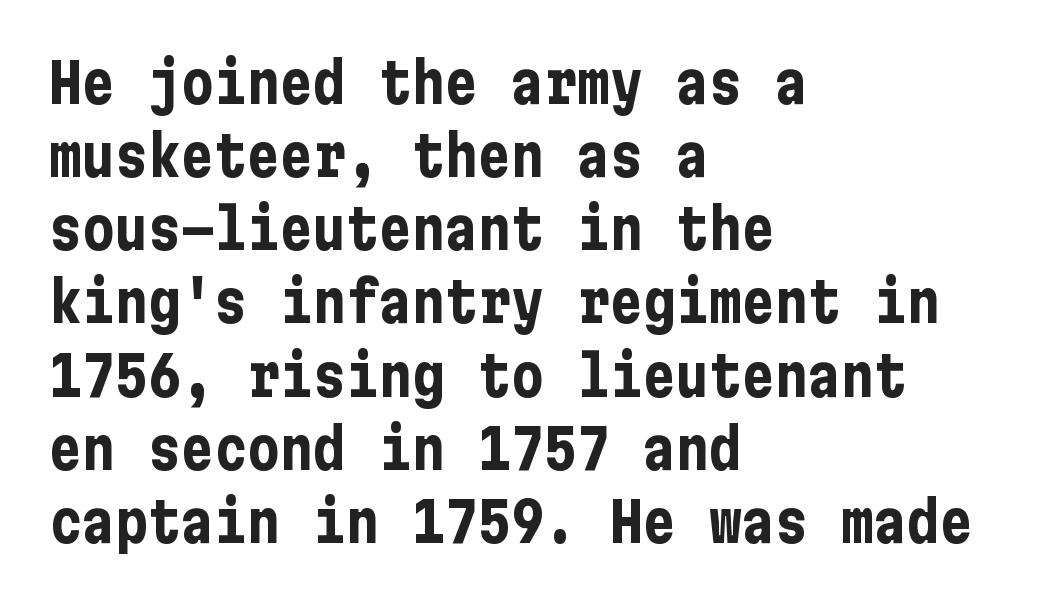
The image shows 55 px bold, condensed sans-serif type, upright; set left-aligned, normal line spacing (1.33x), normal letter spacing, not underlined; low stroke contrast and a medium x-height.
